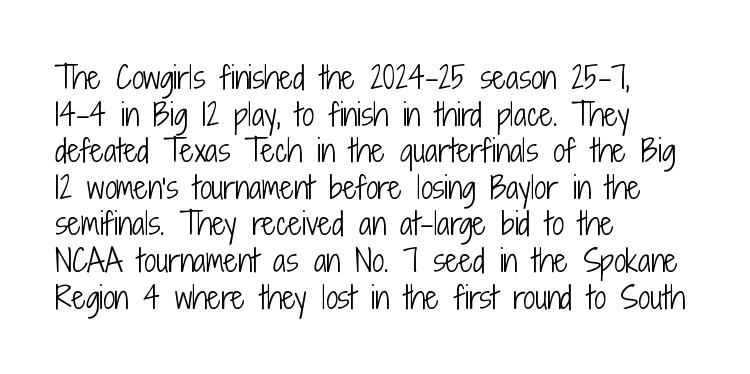
Do the characters align in a grid? No, the font is proportional. Serif or sans? Sans — the stroke terminals are bare. Ink coverage per letter is moderate at most. Does extra space separate the letters? No, they use regular spacing.
